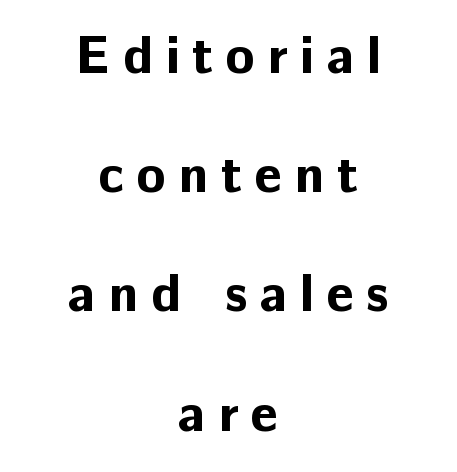
Heft: maximum for text — a bold. This is sans-serif lettering, the kind often seen on screens and signage. These lines were composed using upright roman letters. Rule under the text: the space is simply empty.
